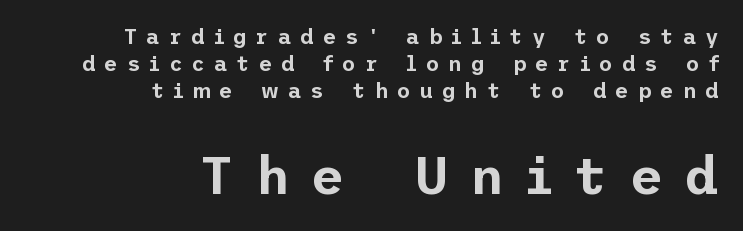
Notice how descenders clear the ascenders below comfortably — that's standard leading. Is the letter spacing exaggerated? Yes — the characters are pushed far apart. The lines are quadded right. No italicization has been applied; the sample stays upright. Compare the two chunks: the lower has the greater cap height.
